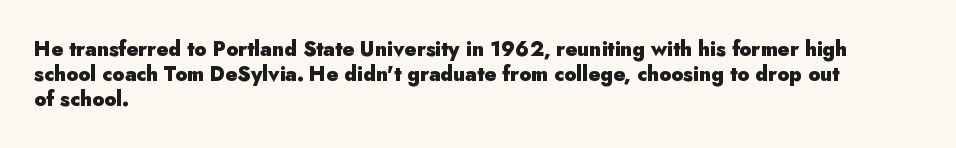
The baseline area is clear. Ordinary non-slanted type is in use. Look at the tracking — it's just the regular setting, nothing added. These lines carry a lot of weight — the face is fully bold.
